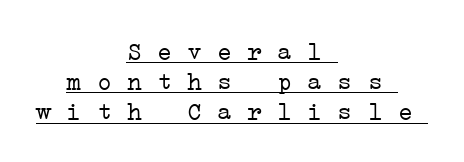
{"bold": "no", "underline": "yes", "align": "center", "line_spacing_ratio": 1.21, "letter_spacing": "normal", "letter_spacing_em": 0.0, "glyph_px": 25}
